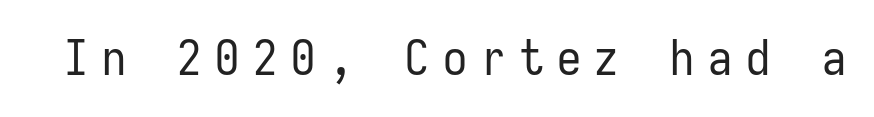
The image shows 48 px regular-weight, condensed sans-serif type, upright, monospaced; set unusually wide letter spacing (+0.29 em), not underlined; low stroke contrast and a medium x-height.
